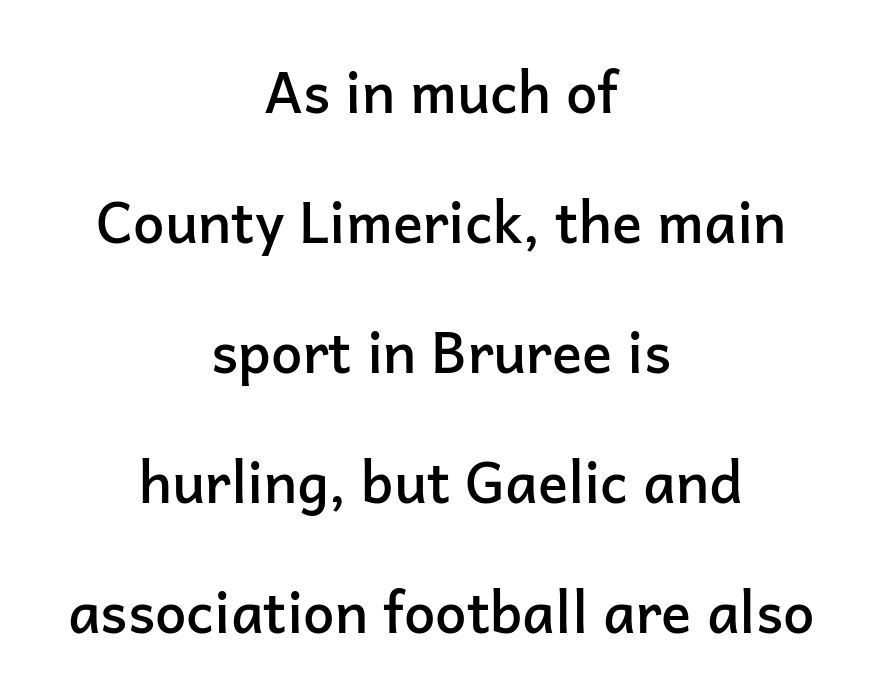
This block would shrink considerably if given ordinary leading; it's expanded now. Note: no serifs on the glyphs. This sample has the flowing, uneven cadence of proportional lettering. Caption: multi-line text, centered on the measure. Look at the stroke-to-counter ratio: somewhat heavy, a semibold.
